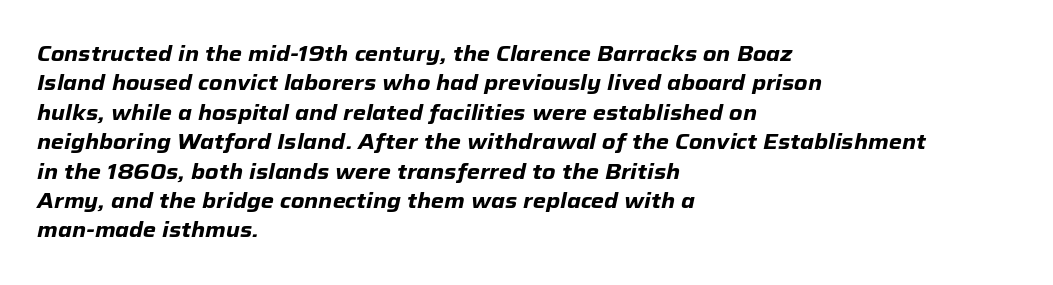
{"italic": "yes", "lean": "right", "slant_degrees": 12, "bold": "yes", "underline": "no", "align": "left", "line_spacing": "normal", "line_spacing_ratio": 1.4, "letter_spacing": "normal", "letter_spacing_em": 0.0, "glyph_px": 21}
